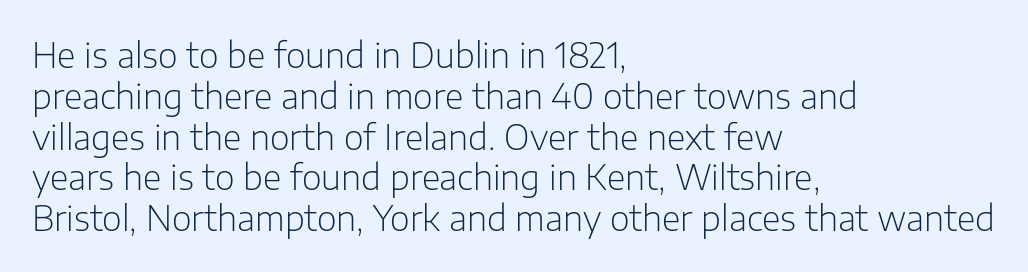
{"serif": "no", "italic": "no", "bold": "no", "weight": "light", "width": "normal", "stroke_contrast": "low", "x_height": "medium", "monospaced": "no", "underline": "no", "align": "left", "line_spacing_ratio": 1.2, "letter_spacing": "normal", "letter_spacing_em": 0.0, "glyph_px": 34}
